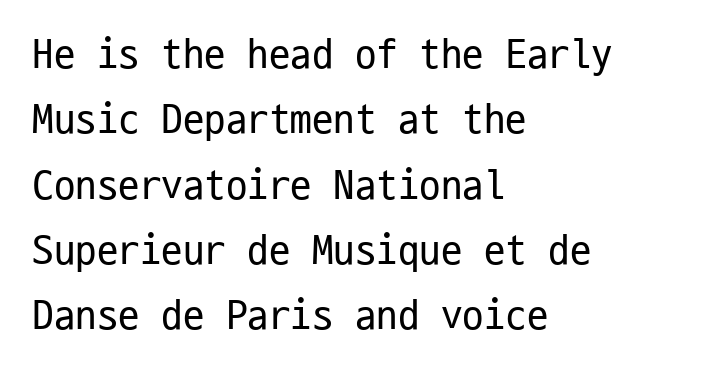
The image shows 43 px regular-weight, condensed sans-serif type, upright, monospaced; set left-aligned, normal line spacing (1.52x), normal letter spacing, not underlined; low stroke contrast and a medium x-height.
